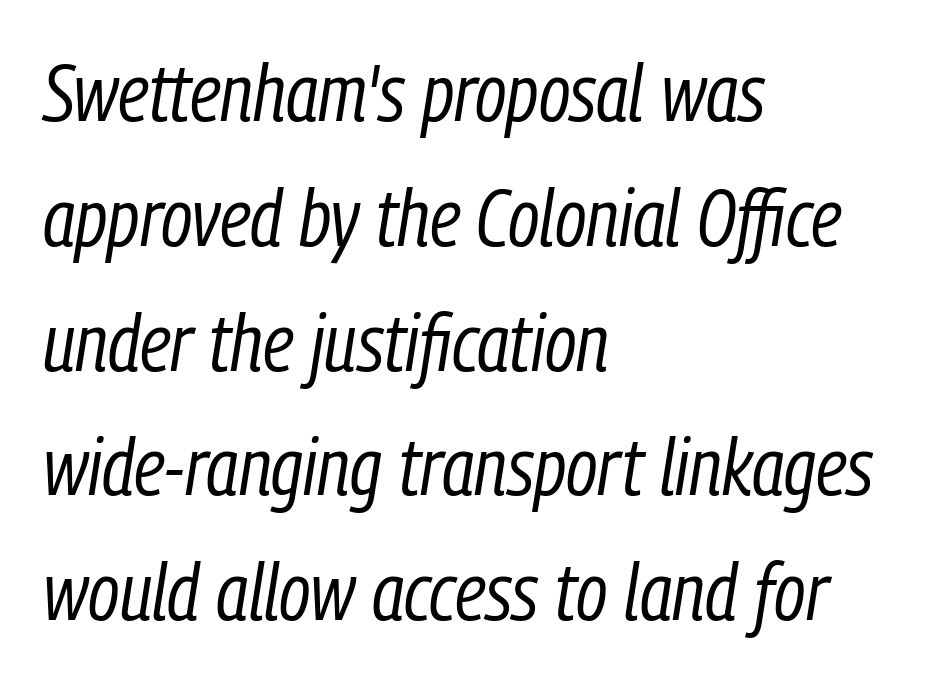
The image shows 80 px regular-weight, condensed type, italic (leaning right); set left-aligned, normal line spacing (1.56x), normal letter spacing, not underlined; low stroke contrast and a medium x-height.
